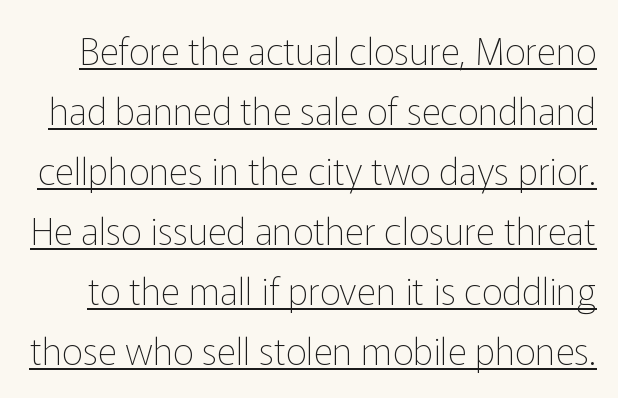
Q: Is the text bold? A: No.
Q: Is the text italic (slanted)? A: No, it is upright.
Q: Is the typeface a serif or a sans-serif typeface? A: Sans-serif.
Q: Is the text underlined? A: Yes.
Q: Is the spacing between letters normal or unusually wide? A: Normal.
Q: Is the spacing between lines tight, normal or loose? A: Normal.
Q: Width (condensed, normal, or wide)? A: Normal.
Q: Stroke contrast? A: Low.
Q: x-height? A: Medium.
Q: Monospaced? A: No.
